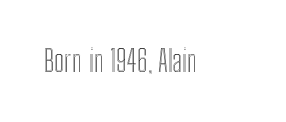
The image shows 29 px condensed type, upright; set normal letter spacing, not underlined; a medium x-height.
